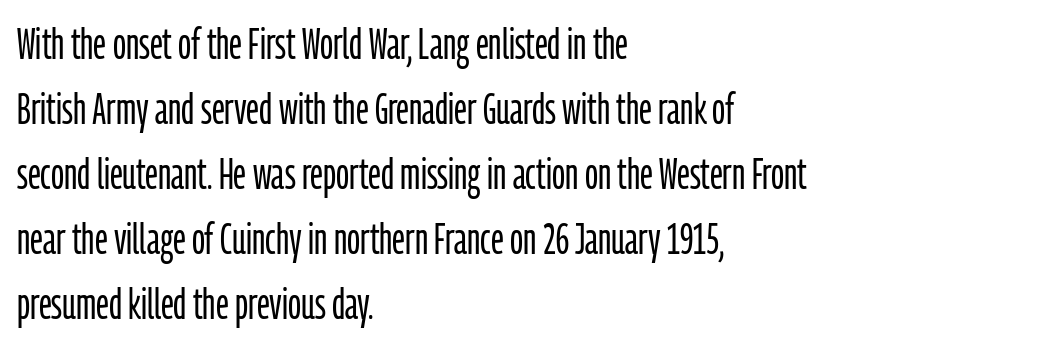
The image shows 43 px light, condensed sans-serif type, upright; set left-aligned, normal line spacing (1.51x), normal letter spacing, not underlined; low stroke contrast and a medium x-height.
